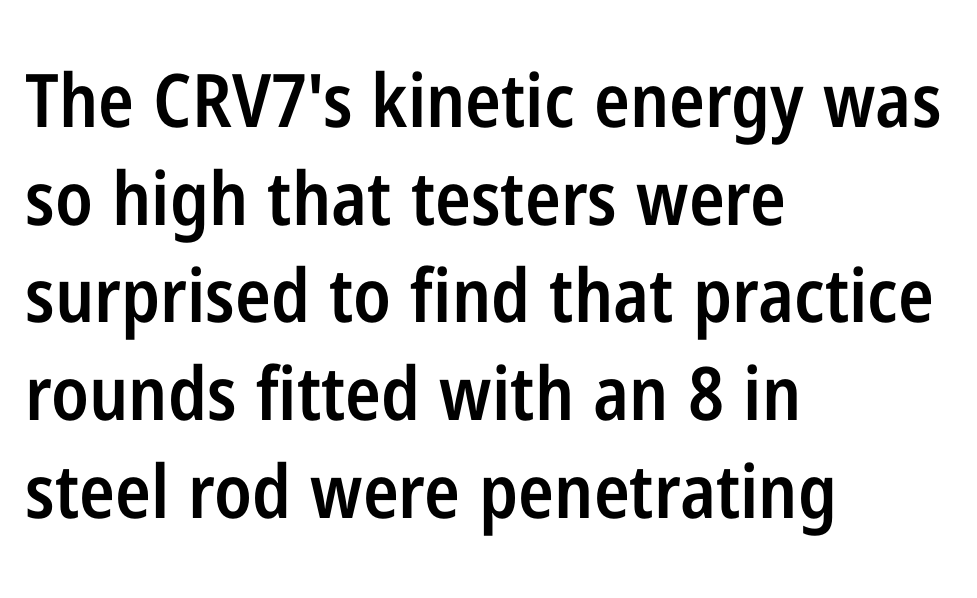
{"serif": "no", "italic": "no", "bold": "semi", "weight": "semibold", "width": "condensed", "stroke_contrast": "low", "x_height": "medium", "monospaced": "no", "underline": "no", "align": "left", "line_spacing": "normal", "line_spacing_ratio": 1.32, "letter_spacing": "normal", "letter_spacing_em": 0.0, "glyph_px": 74}
